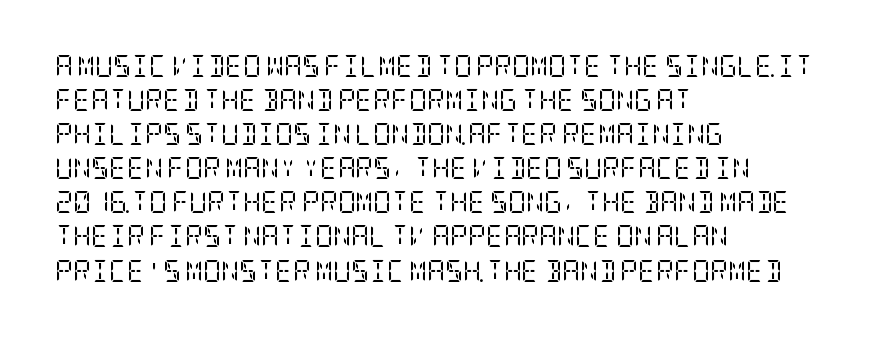
{"italic": "no", "bold": "no", "underline": "no", "align": "left", "line_spacing": "normal", "line_spacing_ratio": 1.55, "letter_spacing": "normal", "letter_spacing_em": 0.0, "glyph_px": 22}
